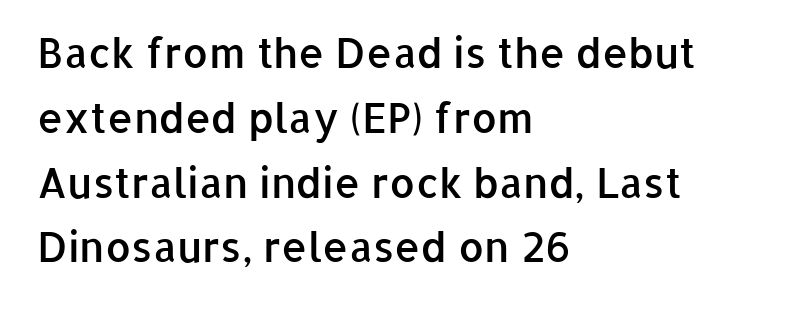
{"serif": "no", "italic": "no", "bold": "semi", "weight": "semibold", "width": "normal", "stroke_contrast": "low", "x_height": "medium", "monospaced": "no", "underline": "no", "align": "left", "line_spacing": "normal", "line_spacing_ratio": 1.58, "letter_spacing": "normal", "letter_spacing_em": 0.0, "glyph_px": 41}
